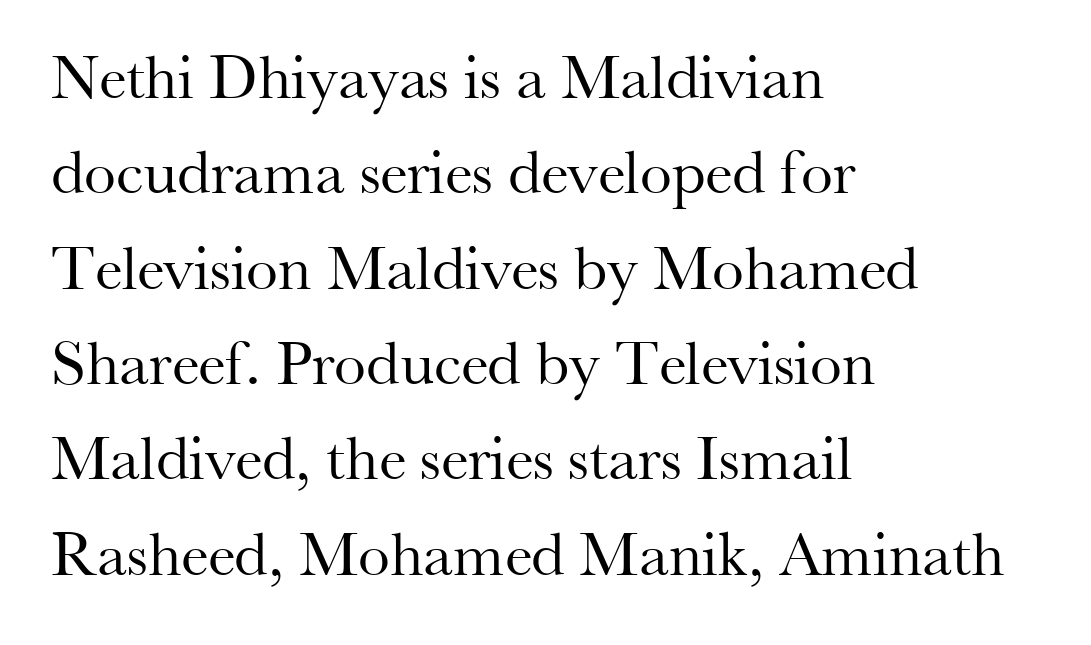
The image shows 64 px regular-weight serif type, upright; set left-aligned, normal line spacing (1.49x), normal letter spacing, not underlined; medium stroke contrast and a small x-height.
